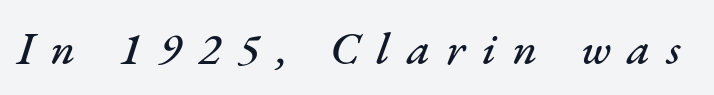
An italicized treatment has been applied to the whole sample. The passage shown has open, widely tracked lettering throughout. Lines of text with bare space underneath. You could not count columns in this text — the font is proportionally spaced.
